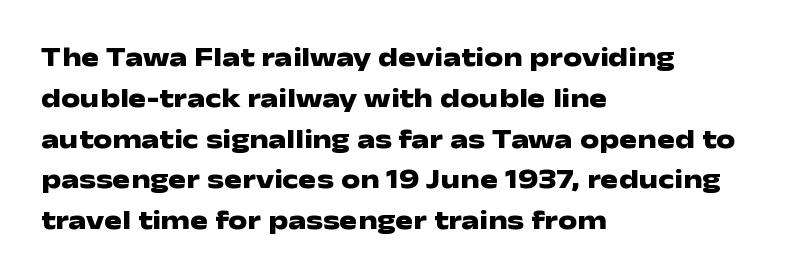
{"italic": "no", "bold": "yes", "underline": "no", "align": "left", "line_spacing": "normal", "line_spacing_ratio": 1.51, "letter_spacing": "normal", "letter_spacing_em": 0.0, "glyph_px": 27}
